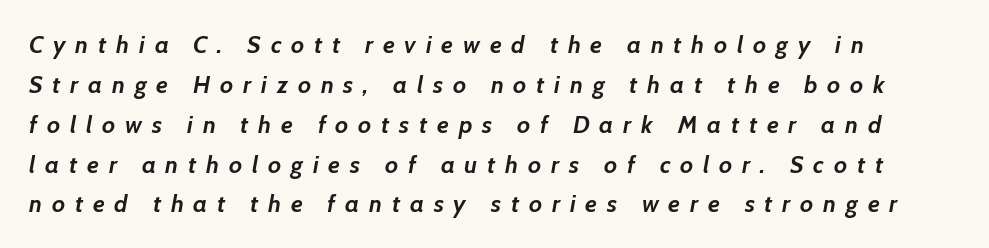
{"italic": "yes", "lean": "right", "slant_degrees": 7, "bold": "yes", "underline": "no", "align": "left", "line_spacing": "normal", "line_spacing_ratio": 1.66, "letter_spacing": "wide", "letter_spacing_em": 0.41, "glyph_px": 24}
